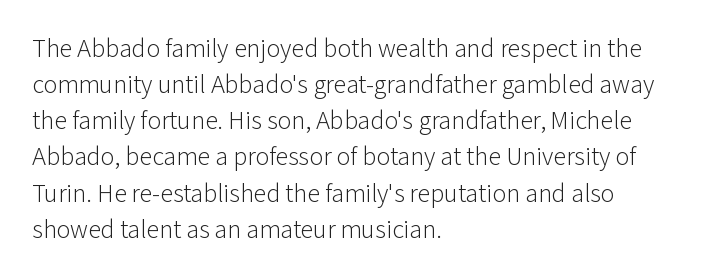
Teacher's note: observe the even left margin — that is flush-left alignment. Students, note that the glyphs here touch the page at normal intervals. Do the letters lean? They stand straight. Descenders hang freely into open space. Stem width sits at or under what a default text font uses.
